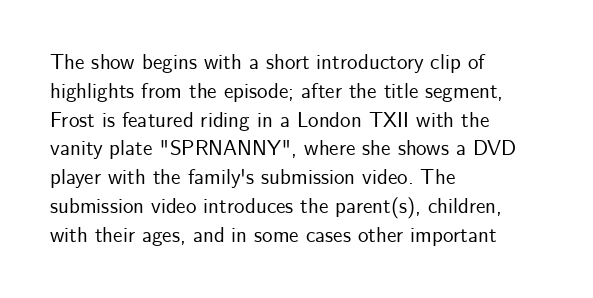
{"italic": "no", "underline": "no", "align": "left", "line_spacing": "normal", "line_spacing_ratio": 1.37, "letter_spacing": "normal", "letter_spacing_em": 0.0, "glyph_px": 21}
